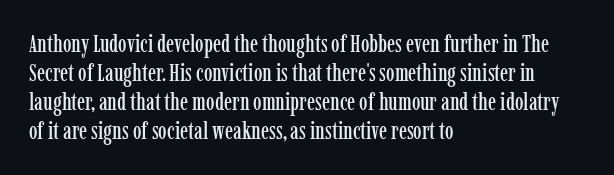
The image shows 24 px text type, upright; set left-aligned, line spacing 1.21x, normal letter spacing, not underlined.
